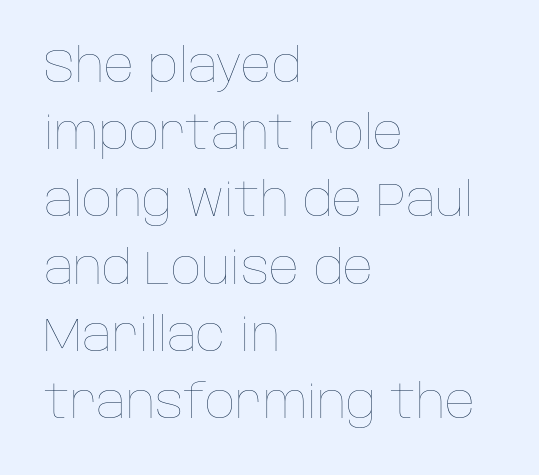
{"italic": "no", "bold": "no", "weight": "thin", "width": "normal", "stroke_contrast": "low", "x_height": "large", "monospaced": "no", "underline": "no", "align": "left", "line_spacing": "normal", "line_spacing_ratio": 1.43, "letter_spacing": "normal", "letter_spacing_em": 0.0, "glyph_px": 47}
